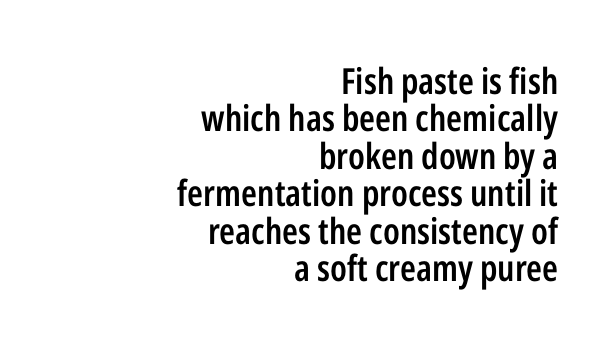
Q: Is the text bold? A: Semi-bold.
Q: Is the text italic (slanted)? A: No, it is upright.
Q: Is the typeface a serif or a sans-serif typeface? A: Sans-serif.
Q: Is the text underlined? A: No.
Q: How is the paragraph aligned? A: Right-aligned.
Q: Is the spacing between letters normal or unusually wide? A: Normal.
Q: Is the spacing between lines tight, normal or loose? A: Tight.
Q: Width (condensed, normal, or wide)? A: Condensed.
Q: Stroke contrast? A: Low.
Q: x-height? A: Medium.
Q: Monospaced? A: No.
